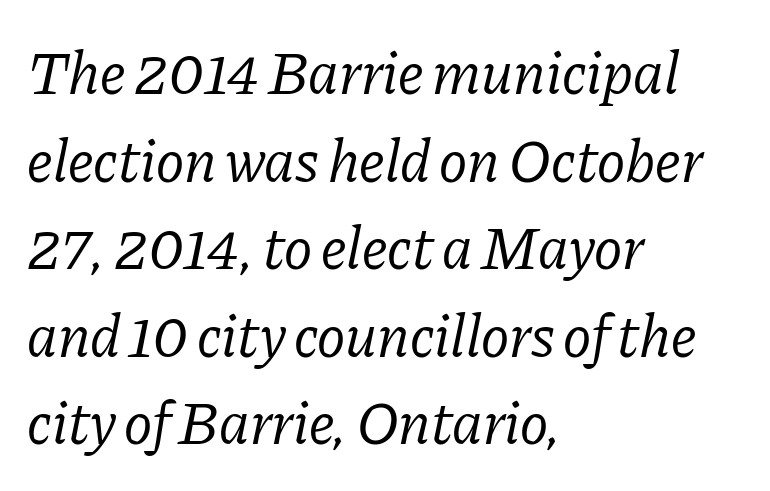
The image shows 60 px regular-weight serif type, italic (leaning right); set left-aligned, normal line spacing (1.46x), normal letter spacing, not underlined; low stroke contrast and a medium x-height.
